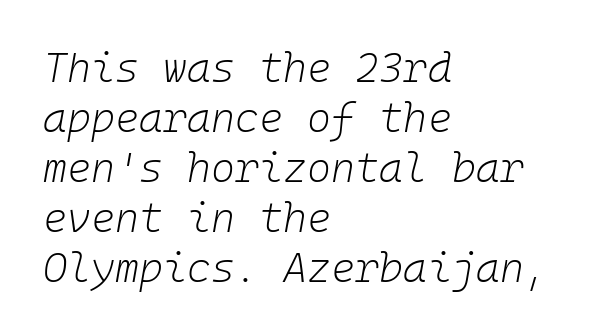
Note the uniform advance width — an 'i' takes as much space as an 'm'. Is the letter spacing exaggerated? No — it looks like the ordinary default. The space beneath each line is pristine and unruled. The rendering anchors every line to the left-hand side. The strokes are not fattened; the text isn't bold.
